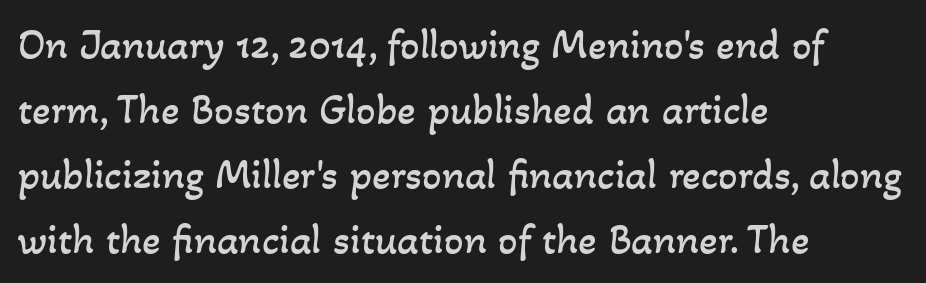
{"bold": "no", "weight": "regular", "width": "normal", "stroke_contrast": "low", "x_height": "small", "monospaced": "no", "underline": "no", "align": "left", "line_spacing": "normal", "line_spacing_ratio": 1.51, "letter_spacing": "normal", "letter_spacing_em": 0.0, "glyph_px": 43}
